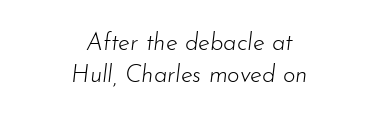
{"italic": "yes", "lean": "right", "slant_degrees": 7, "bold": "no", "underline": "no", "align": "center", "line_spacing": "normal", "line_spacing_ratio": 1.35, "letter_spacing": "normal", "letter_spacing_em": 0.0, "glyph_px": 24}
